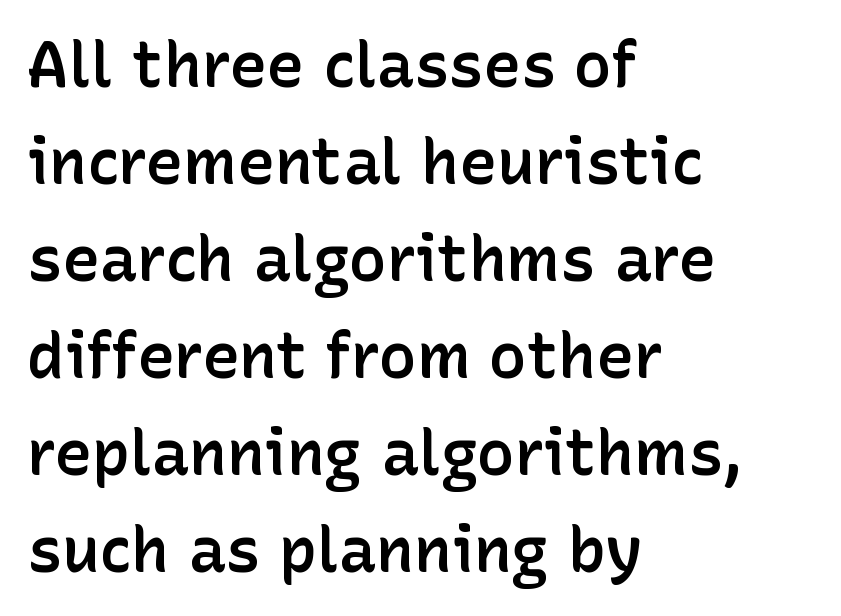
Q: Is the text bold? A: Semi-bold.
Q: Is the text italic (slanted)? A: No, it is upright.
Q: Is the typeface a serif or a sans-serif typeface? A: Sans-serif.
Q: Is the text underlined? A: No.
Q: How is the paragraph aligned? A: Left-aligned.
Q: Is the spacing between letters normal or unusually wide? A: Normal.
Q: Is the spacing between lines tight, normal or loose? A: Normal.
Q: Width (condensed, normal, or wide)? A: Normal.
Q: Stroke contrast? A: Low.
Q: x-height? A: Medium.
Q: Monospaced? A: No.
